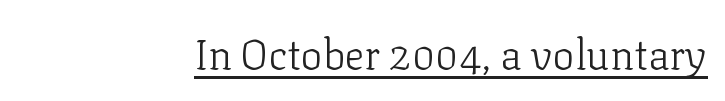
The image shows 41 px light serif type, upright; set right-aligned, normal letter spacing, underlined; low stroke contrast and a medium x-height.
